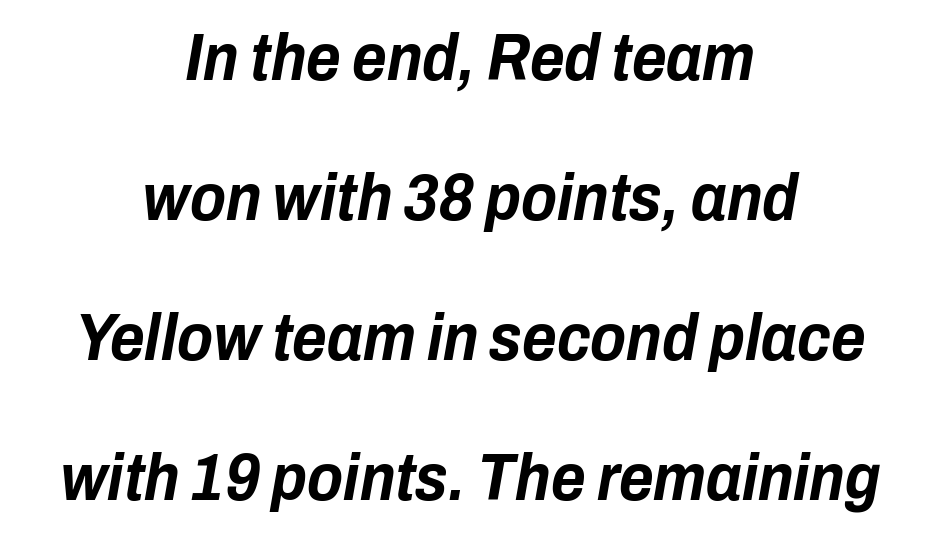
The image shows 66 px bold, condensed type, italic (leaning right); set centered, loose line spacing (2.12x), normal letter spacing, not underlined; low stroke contrast and a medium x-height.
